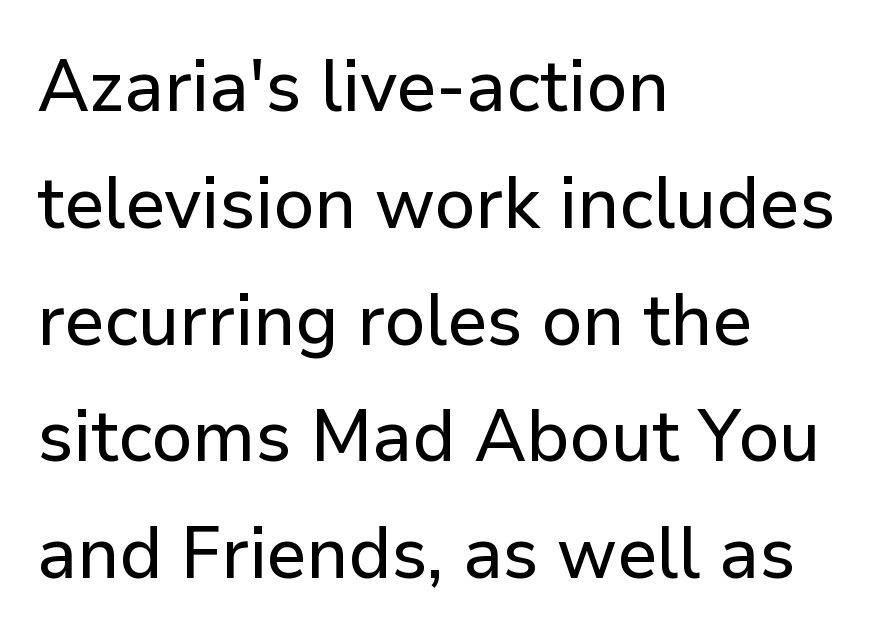
Q: Is the text italic (slanted)? A: No, it is upright.
Q: Is the typeface a serif or a sans-serif typeface? A: Sans-serif.
Q: Is the text underlined? A: No.
Q: How is the paragraph aligned? A: Left-aligned.
Q: Is the spacing between letters normal or unusually wide? A: Normal.
Q: Is the spacing between lines tight, normal or loose? A: Normal.
Q: Width (condensed, normal, or wide)? A: Normal.
Q: Stroke contrast? A: Low.
Q: x-height? A: Medium.
Q: Monospaced? A: No.
